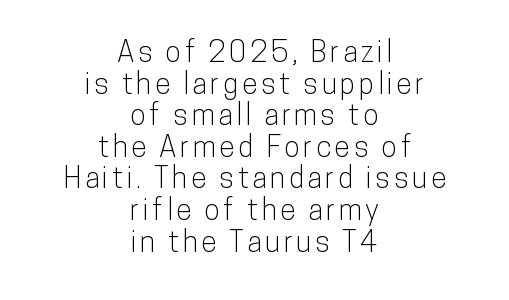
{"serif": "no", "italic": "no", "width": "condensed", "stroke_contrast": "low", "x_height": "medium", "monospaced": "no", "underline": "no", "align": "center", "line_spacing": "tight", "line_spacing_ratio": 1.09, "glyph_px": 29}
